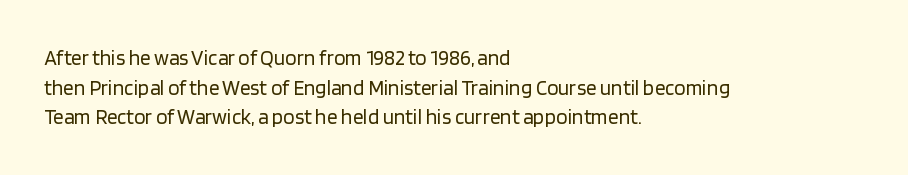
Q: Is the text bold? A: No.
Q: Is the text italic (slanted)? A: No, it is upright.
Q: Is the text underlined? A: No.
Q: How is the paragraph aligned? A: Left-aligned.
Q: Is the spacing between letters normal or unusually wide? A: Normal.
Q: Is the spacing between lines tight, normal or loose? A: Normal.
